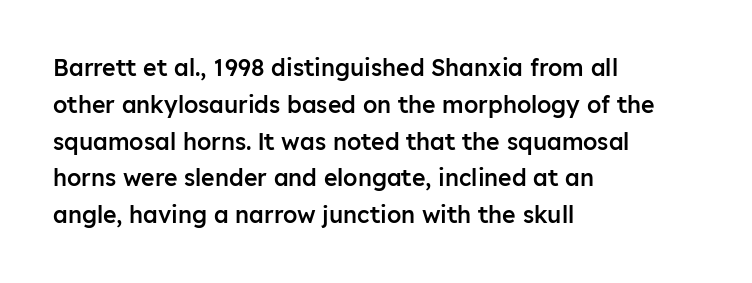
The image shows 23 px text type, upright; set left-aligned, normal line spacing (1.6x), normal letter spacing, not underlined.
